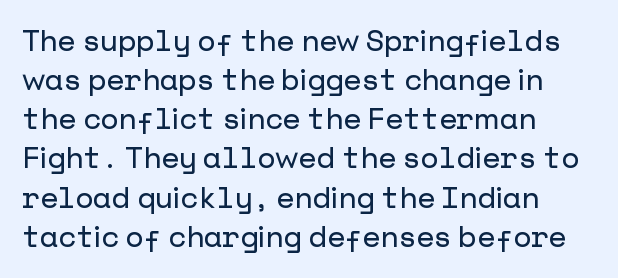
{"serif": "no", "italic": "no", "width": "normal", "stroke_contrast": "low", "x_height": "medium", "underline": "no", "align": "left", "line_spacing": "normal", "line_spacing_ratio": 1.35, "letter_spacing": "normal", "letter_spacing_em": 0.0, "glyph_px": 29}
